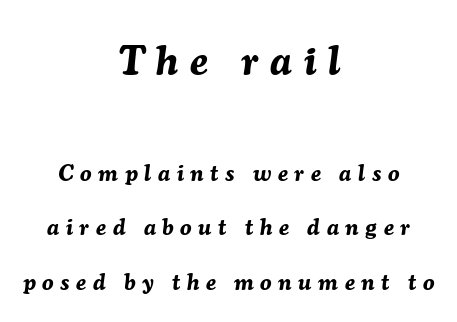
{"italic": "yes", "lean": "right", "slant_degrees": 7, "bold": "yes", "weight": "bold", "width": "normal", "stroke_contrast": "medium", "x_height": "medium", "monospaced": "no", "underline": "no", "align": "center", "line_spacing": "loose", "line_spacing_ratio": 2.37, "letter_spacing": "wide", "letter_spacing_em": 0.29, "larger_block": "first", "size_ratio": 1.78, "glyph_px": 41}
